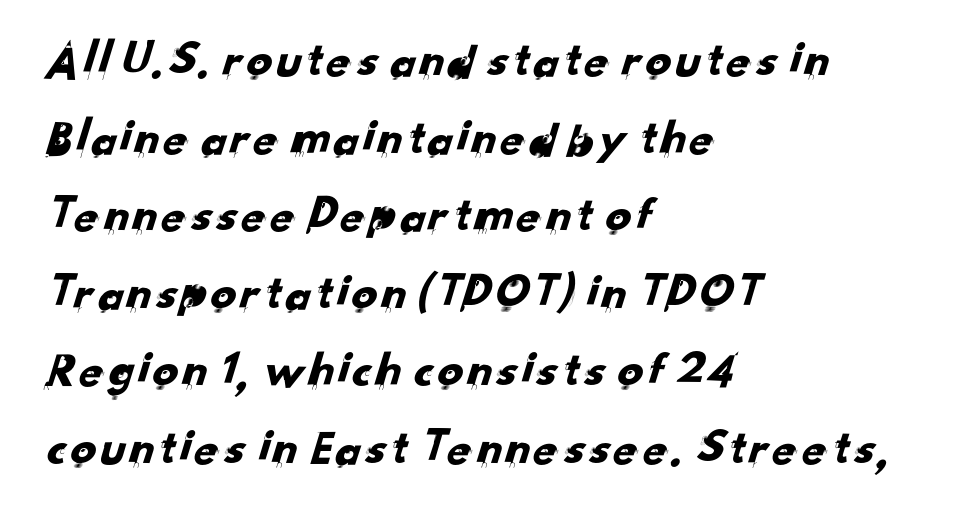
Each row of text sits above clean, open space. The block of text has a typical density, with ordinary space between rows. No extra tracking has been applied to these lines. Note the varied advance widths — an 'i' is clearly narrower than an 'm'. Classification — sans serif. The setting favours the left margin, as ordinary paragraphs usually do.
